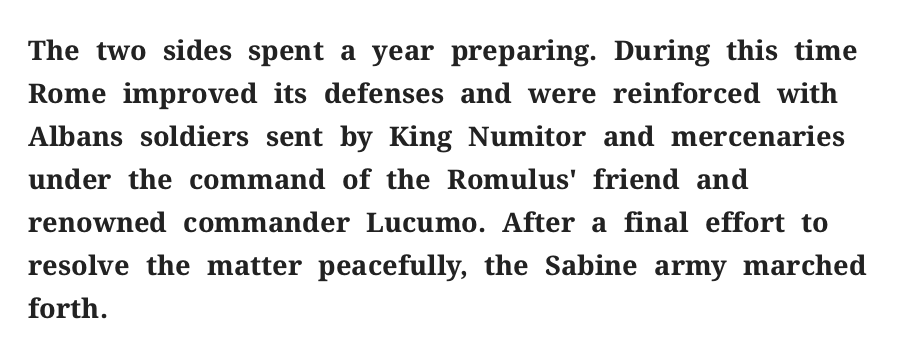
The image shows 27 px bold type, upright; set left-aligned, normal line spacing (1.59x), normal letter spacing, not underlined.
